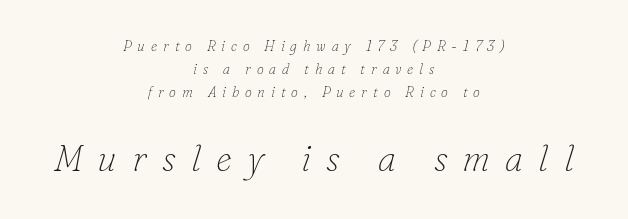
Characters follow at a spacing far wider than the type designer built in. The weight would be labelled regular, book, light, or lighter still. The lines are quadded center. An italicized treatment has been applied to the whole sample. To sum up the face: it has serifs.
